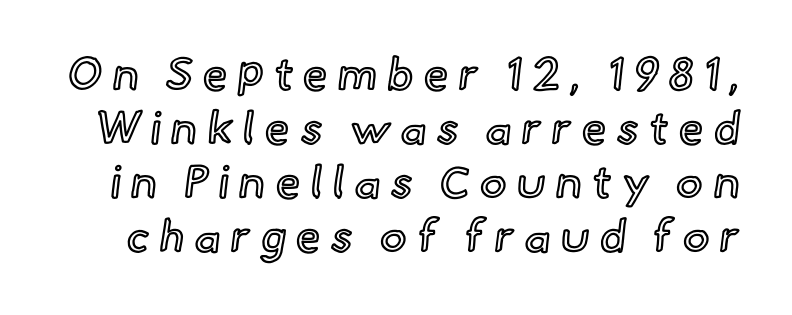
{"width": "normal", "x_height": "small", "monospaced": "no", "underline": "no", "line_spacing_ratio": 1.2, "letter_spacing": "wide", "letter_spacing_em": 0.22, "glyph_px": 45}
